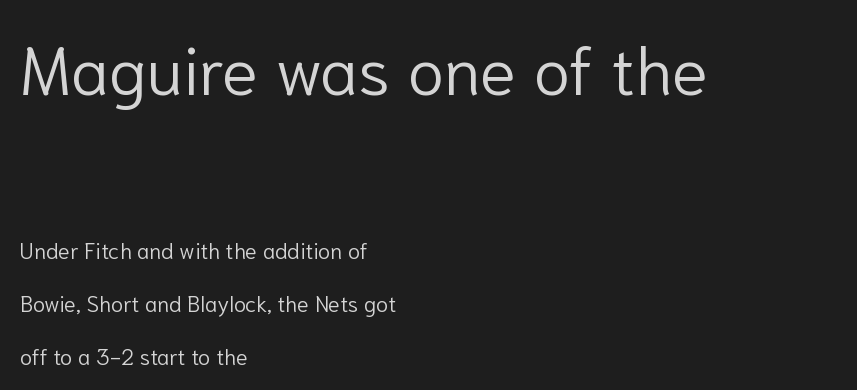
The gaps between neighbouring characters are ordinary and unremarkable. Quick note: interline space is abundant. Which chunk is bigger? The first one — the top block dwarfs the bottom. Do the characters align in a grid? No, the font is proportional.
